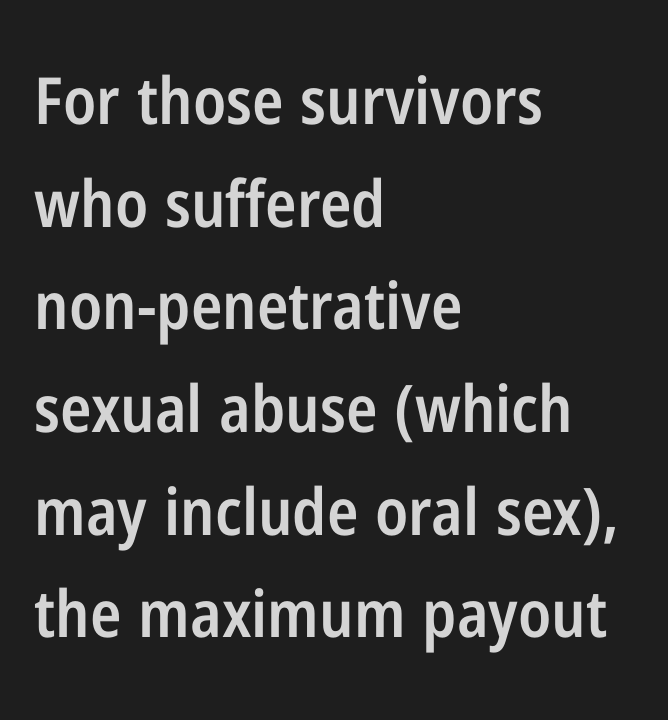
The image shows 65 px semibold, condensed sans-serif type, upright; set left-aligned, normal line spacing (1.58x), normal letter spacing, not underlined; low stroke contrast and a medium x-height.
